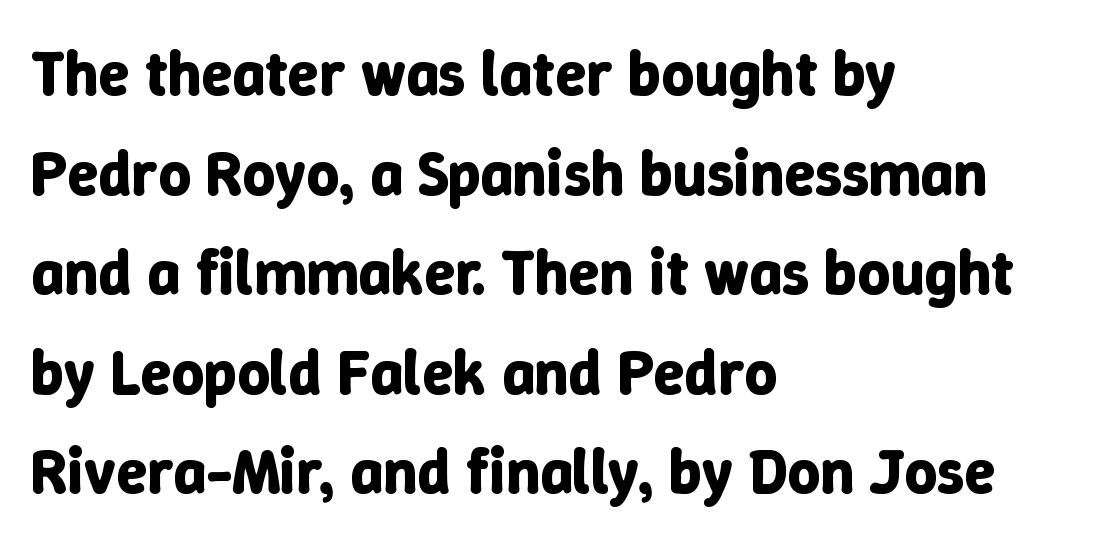
How are the letters spaced? Ordinarily, with no added tracking. Chunky letters — that's bold for sure. Quick note: interline space is typical. These lines are set flush left with a ragged right edge.
